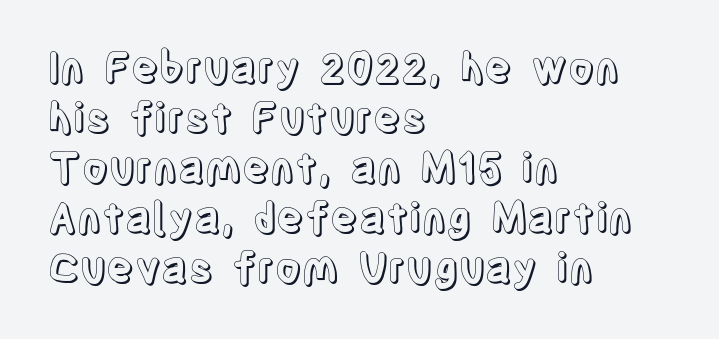
Q: Is the text italic (slanted)? A: No, it is upright.
Q: Is the text underlined? A: No.
Q: How is the paragraph aligned? A: Left-aligned.
Q: Is the spacing between letters normal or unusually wide? A: Normal.
Q: Width (condensed, normal, or wide)? A: Condensed.
Q: x-height? A: Large.
Q: Monospaced? A: No.
